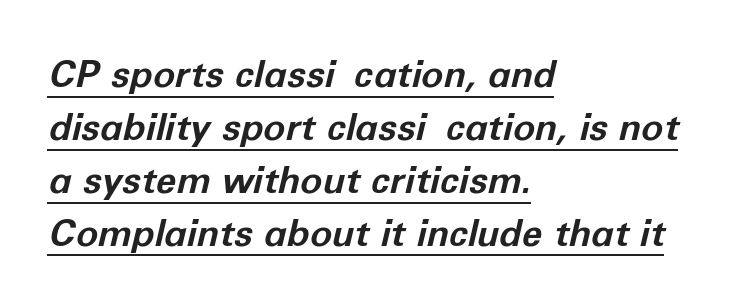
A dark, heavy texture on the line: the type is bold. Here the designer chose a conventional face with non-uniform glyph widths. Short note: letters normally spaced. Quick note: underline on. This is oblique type, the kind used for emphasis or titles.
